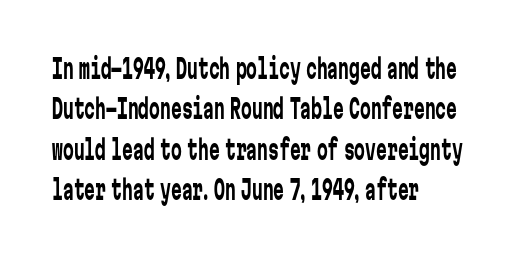
Q: Is the text bold? A: No.
Q: Is the text italic (slanted)? A: No, it is upright.
Q: Is the text underlined? A: No.
Q: How is the paragraph aligned? A: Left-aligned.
Q: Is the spacing between letters normal or unusually wide? A: Normal.
Q: Is the spacing between lines tight, normal or loose? A: Normal.
